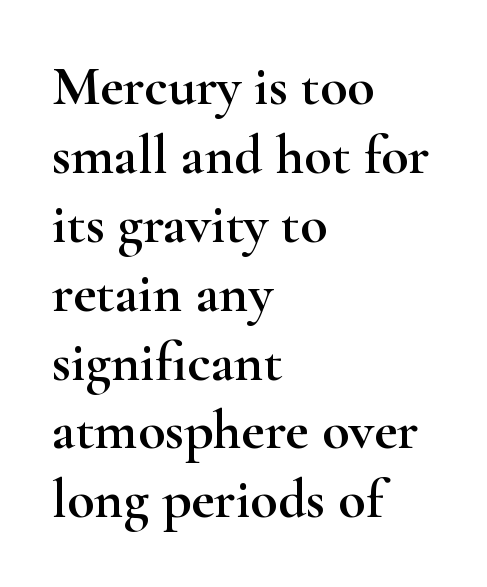
{"serif": "yes", "italic": "no", "width": "wide", "stroke_contrast": "high", "x_height": "small", "monospaced": "no", "underline": "no", "align": "left", "line_spacing_ratio": 1.23, "letter_spacing": "normal", "letter_spacing_em": 0.0, "glyph_px": 56}
